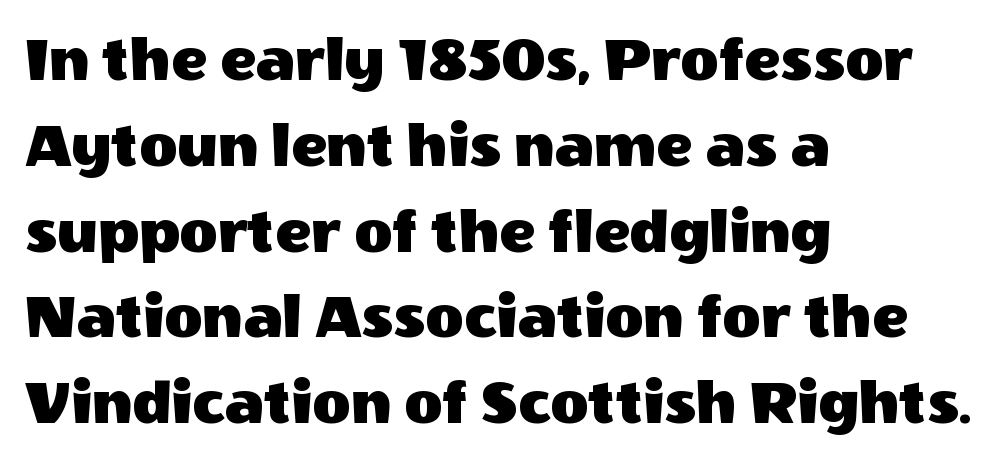
The image shows 66 px sans-serif type, upright; set left-aligned, normal line spacing (1.3x), normal letter spacing, not underlined; a large x-height.
